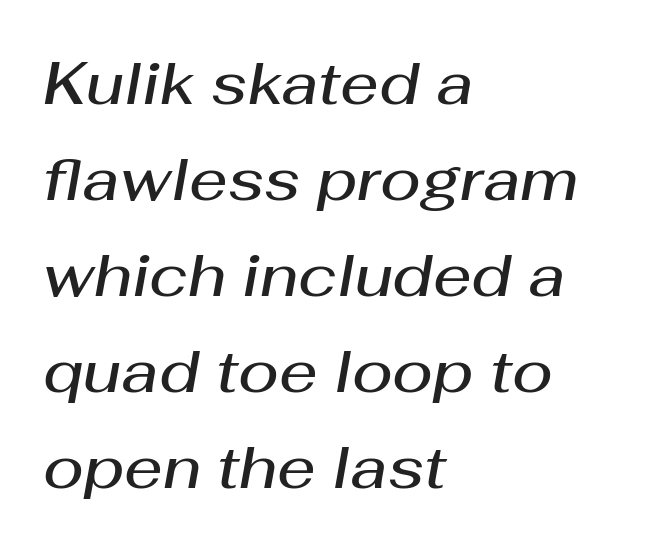
The image shows 60 px semibold type, italic (leaning right); set left-aligned, normal line spacing (1.6x), normal letter spacing, not underlined; medium stroke contrast and a medium x-height.
